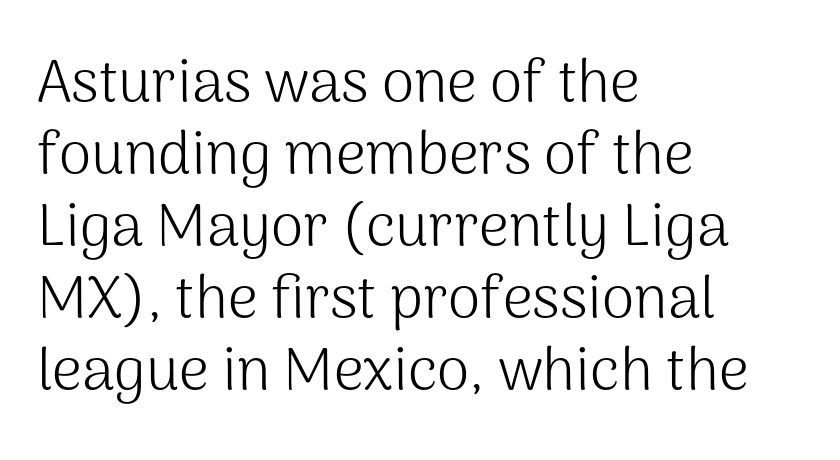
Casual observation: everything's shoved over to the left. Observe the absence of serifs on each vertical stroke in this sample. The words here are not underlined. The letters stand straight up with perfectly vertical stems.
